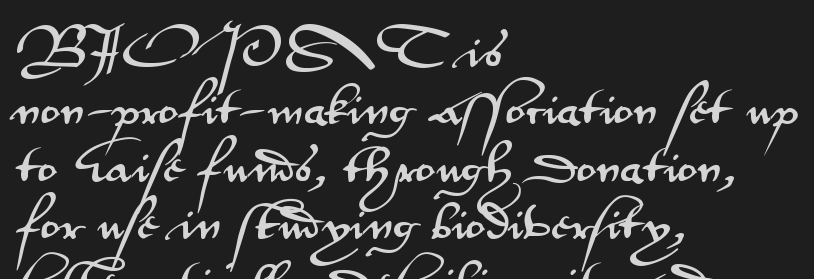
The tracking reads as untouched default to a designer's eye. This sample uses a sans-serif face. Vertically, the passage feels balanced, rows spaced as you'd expect. Decoration check: the copy has no underline. Line starts are locked; line ends wander.
